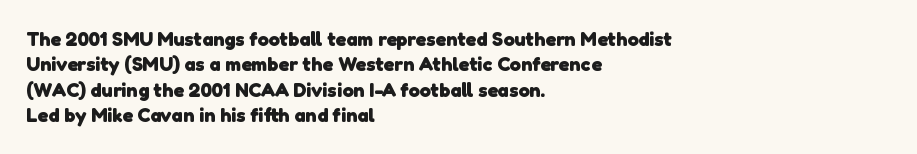
Inter-character spacing is left at the font's built-in metrics. How would I describe the line gaps? Plain and ordinary. The glyphs have the mass of a bold cut. The words here are not underlined.
